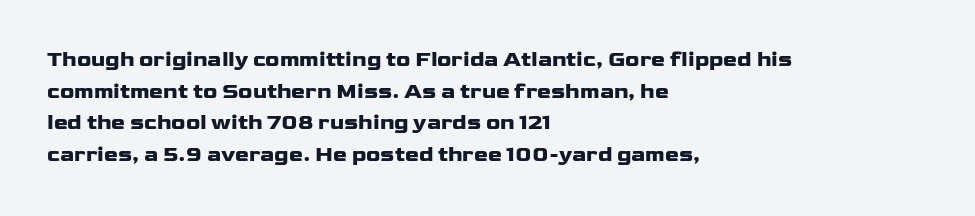
{"italic": "no", "bold": "yes", "underline": "no", "align": "left", "line_spacing": "normal", "line_spacing_ratio": 1.51, "letter_spacing": "normal", "letter_spacing_em": 0.0, "glyph_px": 21}
